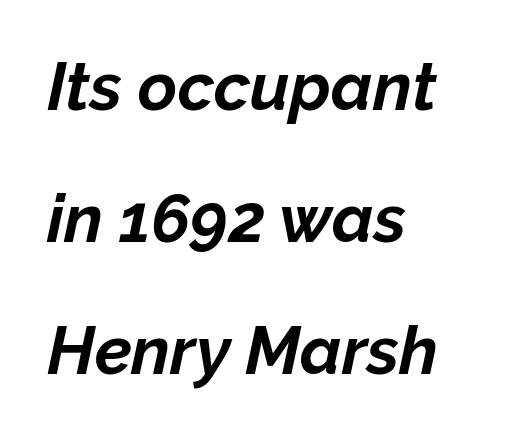
{"italic": "yes", "lean": "right", "slant_degrees": 12, "bold": "yes", "weight": "bold", "width": "normal", "stroke_contrast": "low", "x_height": "medium", "monospaced": "no", "underline": "no", "align": "left", "line_spacing": "loose", "line_spacing_ratio": 1.97, "letter_spacing": "normal", "letter_spacing_em": 0.0, "glyph_px": 67}
